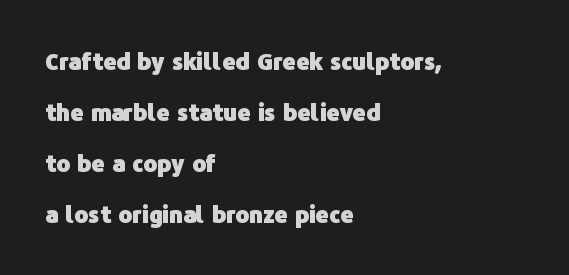
Successive baselines arrive slowly, with a big drop between each. Plain, unruled lines of type. A student would call this left alignment; a typographer would say flush left, rag right. Summary of weight: heavy, a full bold.
